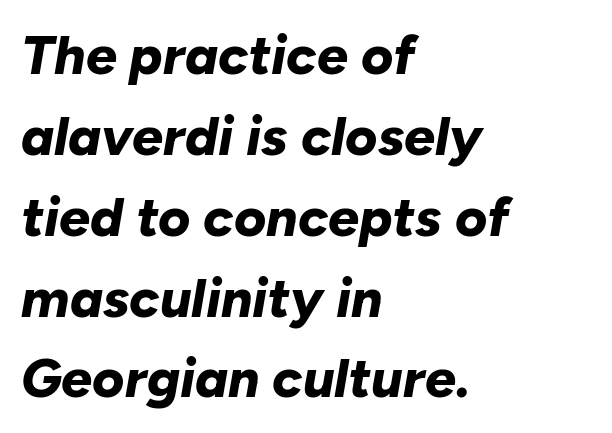
Q: Is the text bold? A: Yes.
Q: Is the text italic (slanted)? A: Yes, it leans right by about 10 degrees.
Q: Is the text underlined? A: No.
Q: How is the paragraph aligned? A: Left-aligned.
Q: Is the spacing between letters normal or unusually wide? A: Normal.
Q: Is the spacing between lines tight, normal or loose? A: Normal.
Q: Width (condensed, normal, or wide)? A: Normal.
Q: Stroke contrast? A: Low.
Q: x-height? A: Medium.
Q: Monospaced? A: No.
